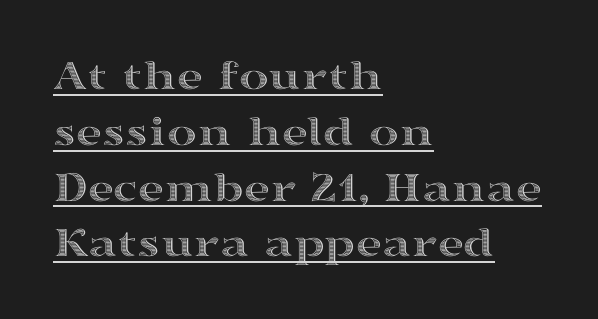
The image shows 45 px wide type, upright; set left-aligned, line spacing 1.24x, normal letter spacing, underlined; a medium x-height.
